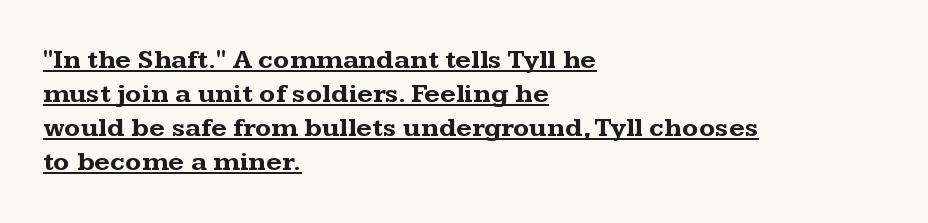
The image shows 27 px bold type, upright; set left-aligned, normal line spacing (1.26x), normal letter spacing, underlined.
